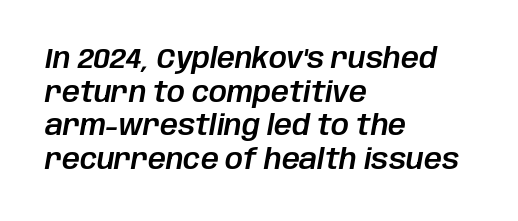
A typesetter would call this proportional, since set widths differ per character. The glyphs look as if they've been sheared to an angle. The horizontal fit of the characters is conventional and even. The rendering anchors every line to the left-hand side. This rendering features lettering with no underline.
